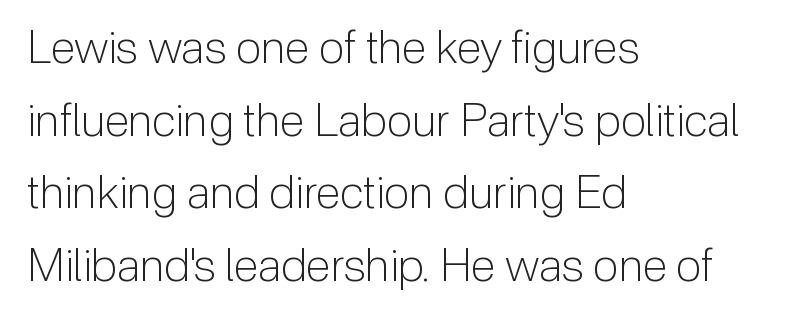
The image shows 46 px light sans-serif type, upright; set left-aligned, normal line spacing (1.58x), normal letter spacing, not underlined; low stroke contrast and a medium x-height.
